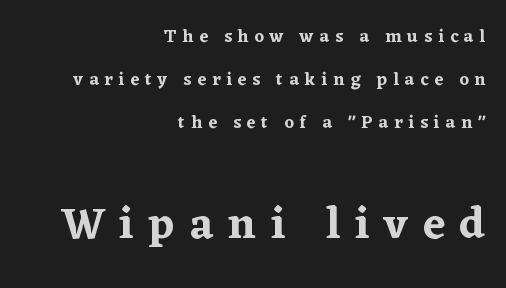
The image shows 45 px serif type, upright; set right-aligned, loose line spacing (2.38x), unusually wide letter spacing (+0.32 em), not underlined; the second (bottom) block is 2.5x larger; low stroke contrast and a medium x-height.
